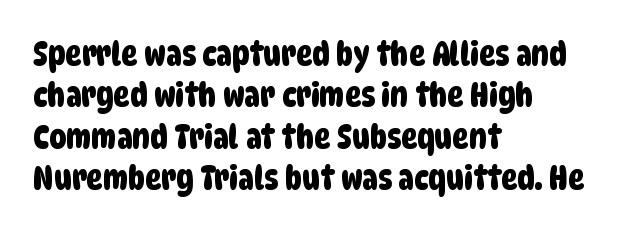
Looks like regular typesetting: each glyph gets only the width it needs. Serif or sans? Sans — the stroke terminals are bare. The paragraph shown leans on its left margin. The passage shown is not underscored anywhere. Letter spacing: default.
